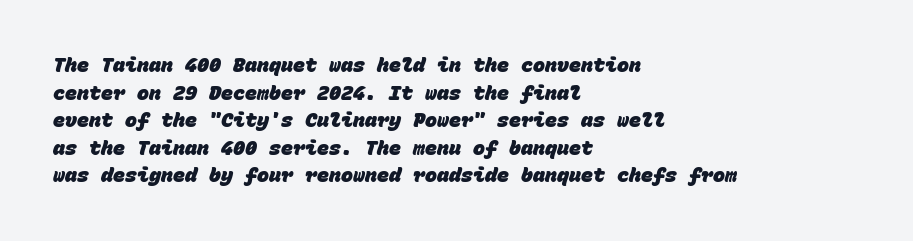
The image shows 20 px bold type; set left-aligned, normal line spacing (1.38x), normal letter spacing, not underlined.
